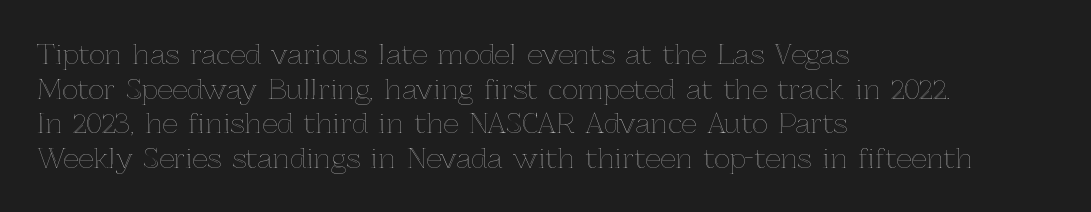
You could call the tracking neutral — neither tight nor loose. Interline gaps are of average width in this sample. The zone under the glyphs is completely vacant. A classic flush-left, rag-right setting is used for this passage. Style check: upright.
